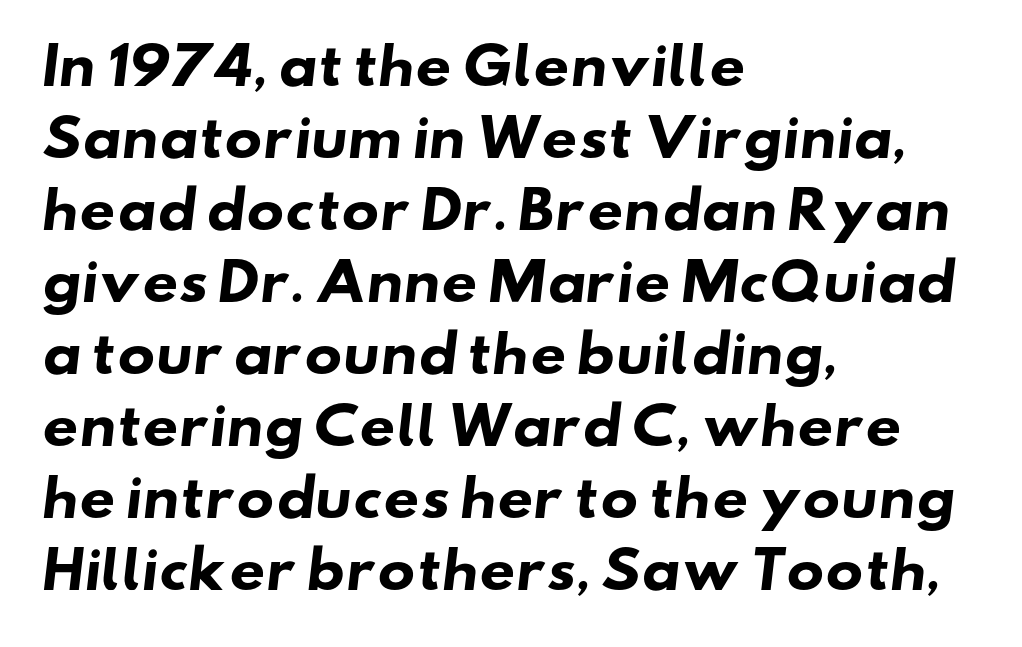
The image shows 50 px heavy, wide sans-serif type; set left-aligned, normal line spacing (1.44x), normal letter spacing, not underlined; low stroke contrast and a small x-height.
